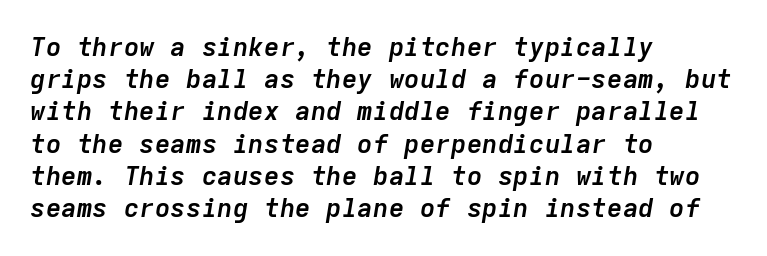
Q: Is the text bold? A: Yes.
Q: Is the text italic (slanted)? A: Yes, it leans right by about 9 degrees.
Q: Is the text underlined? A: No.
Q: How is the paragraph aligned? A: Left-aligned.
Q: Is the spacing between letters normal or unusually wide? A: Normal.
